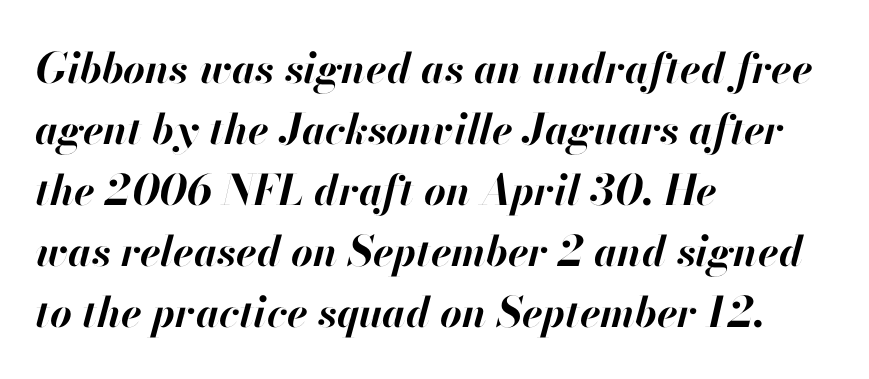
The image shows 42 px bold type, italic (leaning right); set left-aligned, normal line spacing (1.45x), normal letter spacing, not underlined; high stroke contrast and a small x-height.
